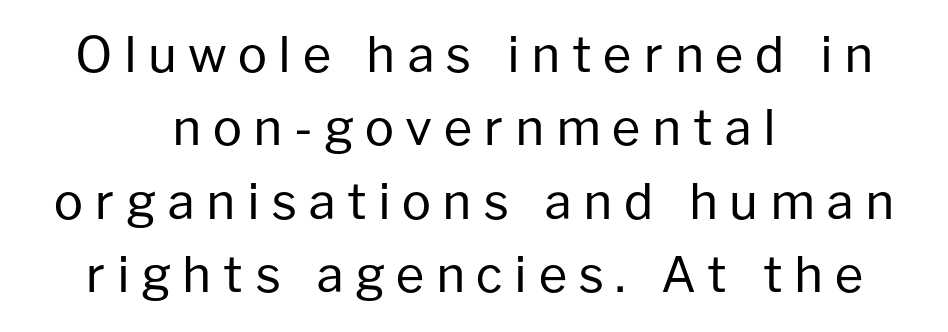
{"serif": "no", "italic": "no", "bold": "no", "weight": "regular", "width": "normal", "stroke_contrast": "low", "x_height": "medium", "monospaced": "no", "underline": "no", "align": "center", "line_spacing": "normal", "line_spacing_ratio": 1.5, "letter_spacing": "wide", "letter_spacing_em": 0.23, "glyph_px": 49}
